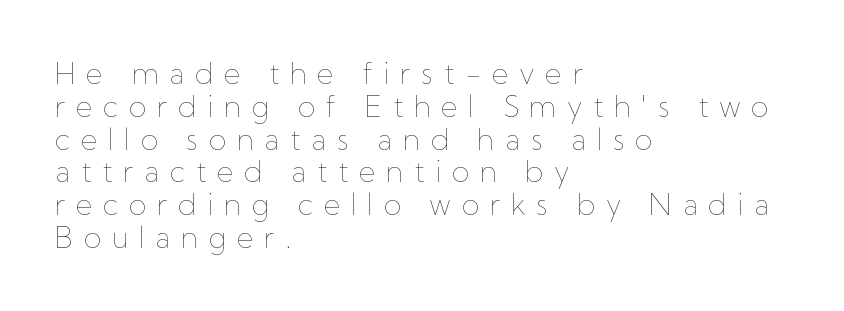
The letters stand straight up with perfectly vertical stems. Letters have the restrained weight of plain body copy at most. A typesetter would call this leading minimal, almost set solid. Horizontal alignment here is leftward, the default for most running prose. Honestly, the letter spacing is so wide it's the main thing you notice. Underline: absent.
